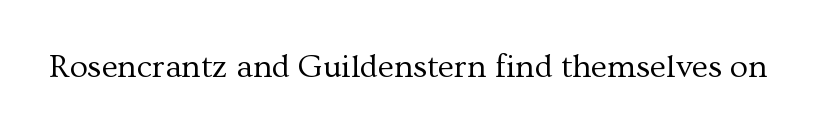
Q: Is the text bold? A: No.
Q: Is the text italic (slanted)? A: No, it is upright.
Q: Is the typeface a serif or a sans-serif typeface? A: Serif.
Q: Is the text underlined? A: No.
Q: Is the spacing between letters normal or unusually wide? A: Normal.
Q: Width (condensed, normal, or wide)? A: Normal.
Q: Stroke contrast? A: Medium.
Q: x-height? A: Medium.
Q: Monospaced? A: No.
